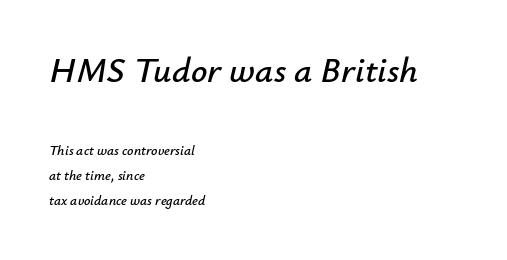
{"italic": "yes", "lean": "right", "slant_degrees": 12, "width": "normal", "stroke_contrast": "low", "x_height": "small", "monospaced": "no", "underline": "no", "align": "left", "line_spacing_ratio": 1.79, "letter_spacing": "normal", "letter_spacing_em": 0.0, "larger_block": "first", "size_ratio": 2.57, "glyph_px": 36}
